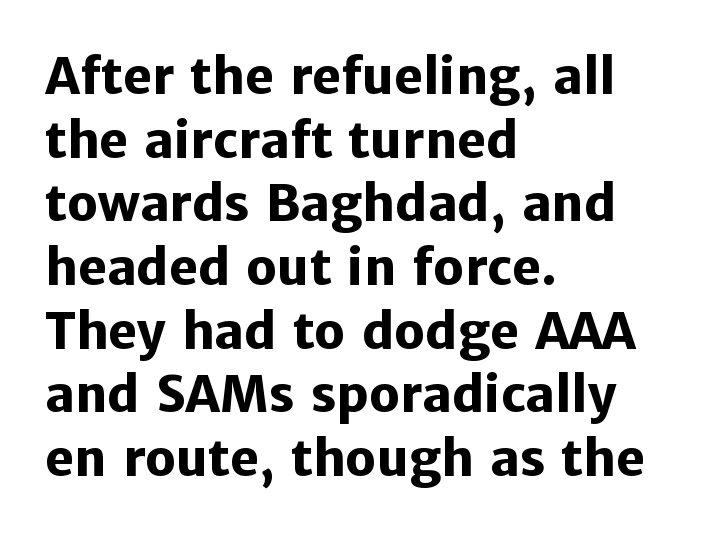
Rows of type keep a routine distance in the vertical direction. You could not count columns in this text — the font is proportionally spaced. You can tell it's not italic because the verticals are truly vertical. Underline: absent.
